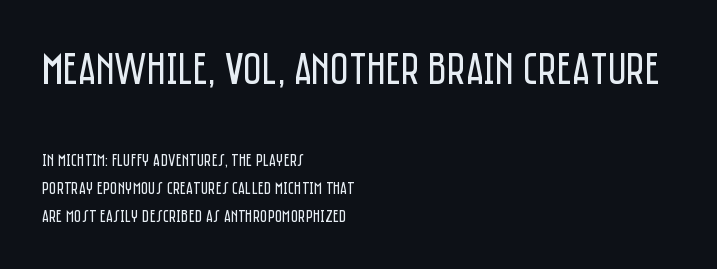
{"serif": "no", "italic": "no", "bold": "no", "weight": "regular", "width": "condensed", "stroke_contrast": "low", "x_height": "large", "monospaced": "no", "underline": "no", "align": "left", "line_spacing": "normal", "line_spacing_ratio": 1.57, "letter_spacing": "normal", "letter_spacing_em": 0.0, "larger_block": "first", "size_ratio": 2.5, "glyph_px": 45}
